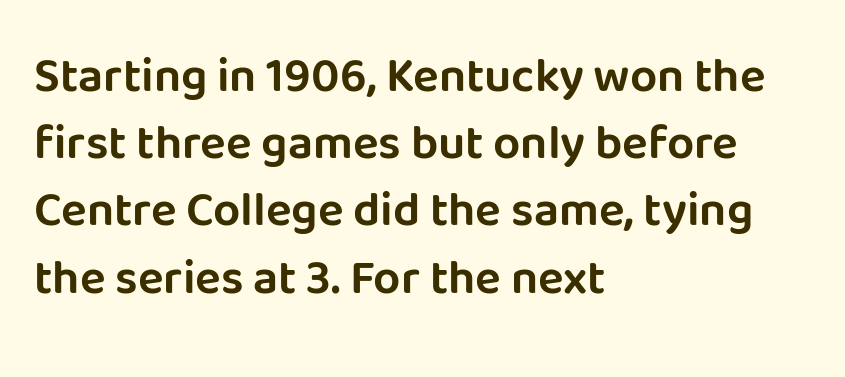
This is roman type, the default non-slanted kind. In terms of letterform style, serifs are entirely absent. Quick note: underline off. The horizontal fit of the characters is conventional and even. Vertically, the passage feels balanced, rows spaced as you'd expect. Varying glyph widths throughout — classic text-font behaviour.
